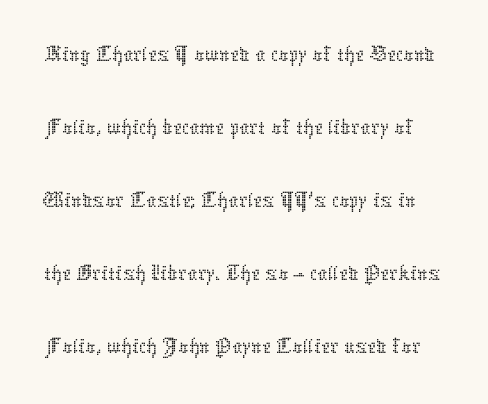
The image shows 50 px thin type, upright; set normal line spacing (1.46x), normal letter spacing, not underlined; low stroke contrast and a medium x-height.
